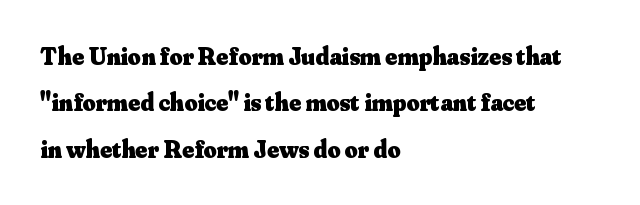
{"italic": "no", "bold": "yes", "underline": "no", "align": "left", "line_spacing_ratio": 1.86, "letter_spacing": "normal", "letter_spacing_em": 0.0, "glyph_px": 25}
